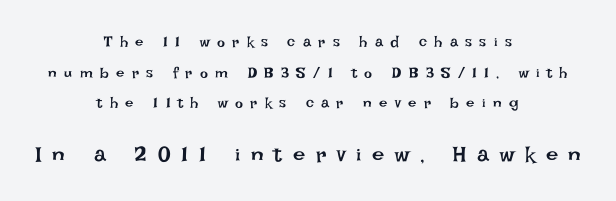
Q: Is the text bold? A: No.
Q: Is the text italic (slanted)? A: No, it is upright.
Q: Is the text underlined? A: No.
Q: How is the paragraph aligned? A: Centered.
Q: Is the spacing between letters normal or unusually wide? A: Unusually wide.
Q: Is the spacing between lines tight, normal or loose? A: Loose.
Q: Which block of text is set in a larger size, the first (top) or the second (bottom)? A: The second (bottom) one.
